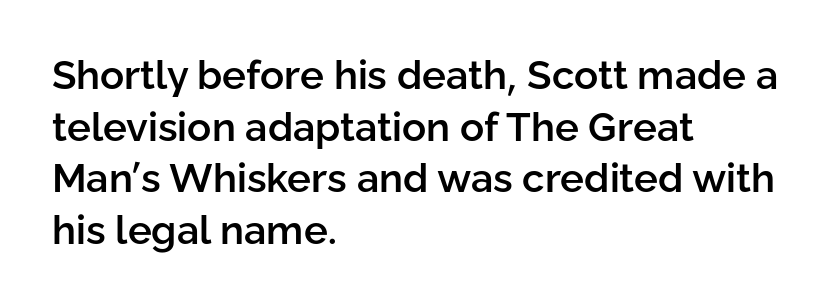
The image shows 40 px semibold sans-serif type, upright; set left-aligned, normal line spacing (1.29x), normal letter spacing, not underlined; low stroke contrast and a medium x-height.
